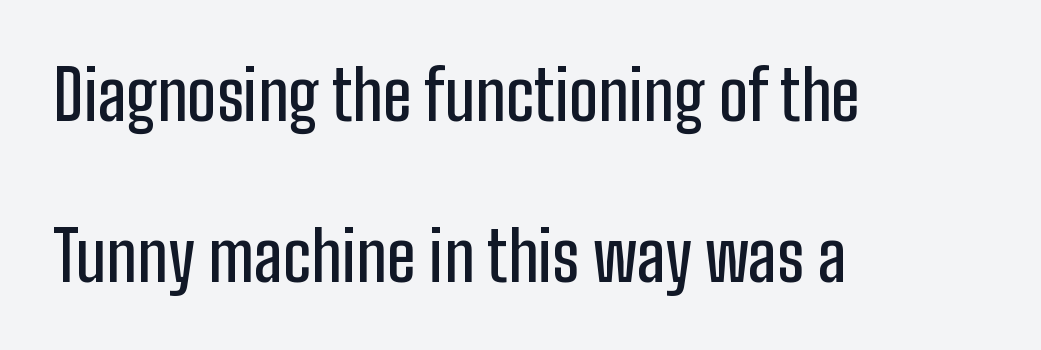
The passage shown has conventional tracking throughout. A typesetter would call this proportional, since set widths differ per character. The paragraph has a hard left edge and a soft right edge. Classification — sans serif.
